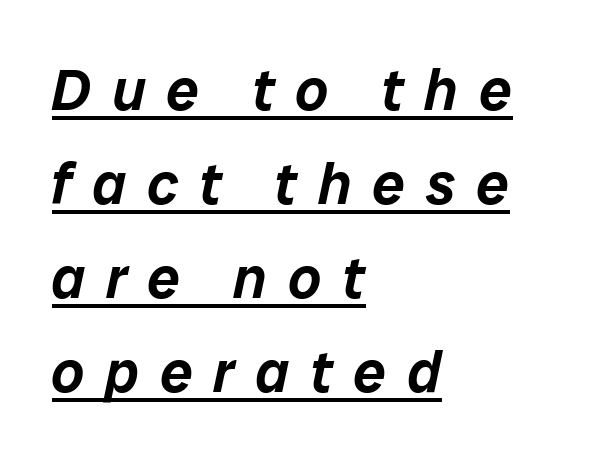
Rows of type keep a routine distance in the vertical direction. The passage shown is underscored from start to finish. The letters advance in unequal steps, a hallmark of proportional type. Horizontal alignment here is leftward, the default for most running prose.
